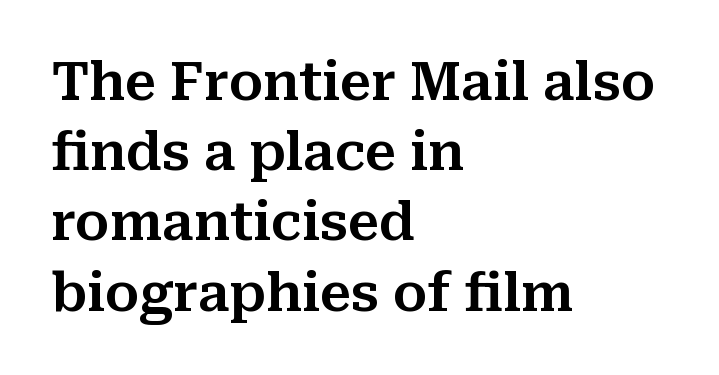
Q: Is the text italic (slanted)? A: No, it is upright.
Q: Is the typeface a serif or a sans-serif typeface? A: Serif.
Q: Is the text underlined? A: No.
Q: How is the paragraph aligned? A: Left-aligned.
Q: Is the spacing between letters normal or unusually wide? A: Normal.
Q: Is the spacing between lines tight, normal or loose? A: Normal.
Q: Width (condensed, normal, or wide)? A: Normal.
Q: Stroke contrast? A: Medium.
Q: x-height? A: Medium.
Q: Monospaced? A: No.
